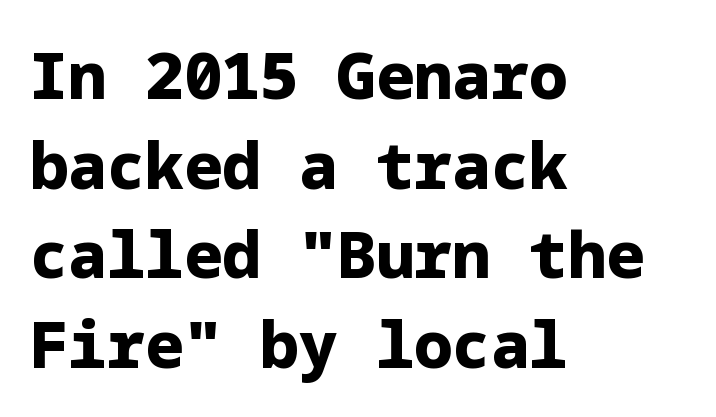
The image shows 64 px heavy sans-serif type, upright; set left-aligned, normal line spacing (1.4x), normal letter spacing, not underlined; low stroke contrast and a medium x-height.
